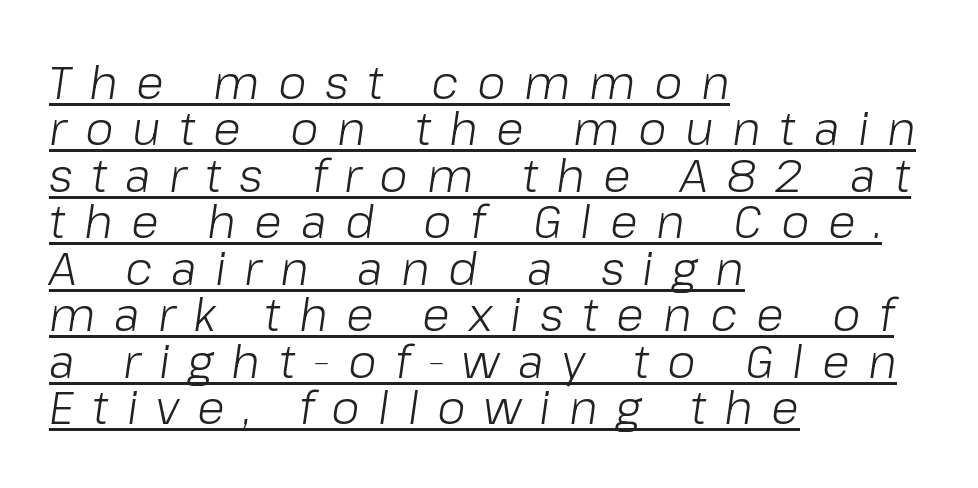
The image shows 46 px light type, italic (leaning right); set left-aligned, tight line spacing (1.01x), unusually wide letter spacing (+0.4 em), underlined; low stroke contrast and a medium x-height.
